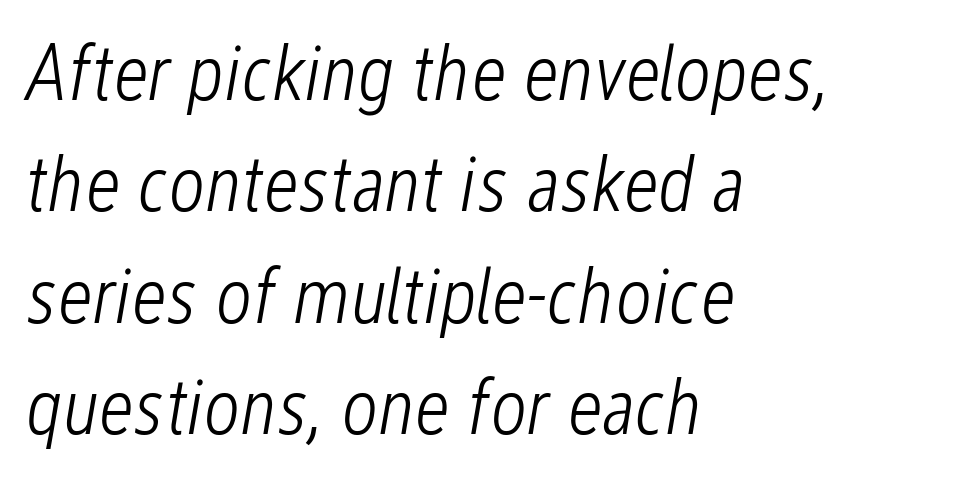
Successive baselines arrive at the customary interval. The letters are slanted; this is an italic face. Is the block centered? No — it sits flush against the left margin. The letters look calm and open, with moderate or lighter stems.
